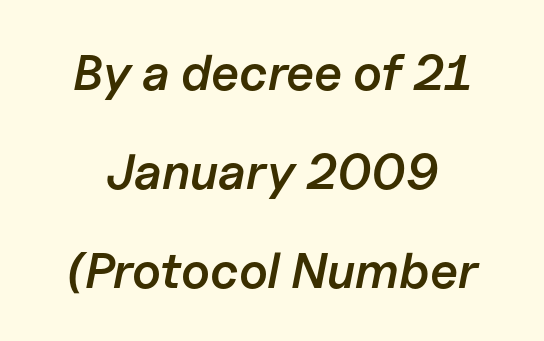
Check under the words: just untouched page. Look at the stroke-to-counter ratio: somewhat heavy, a semibold. These lines are rendered in a variable-pitch font. A great deal of white space separates one row of letters from the next. Each word holds together tightly as a unit, with standard inter-letter gaps. The typography opts for an oblique posture over an upright one.
